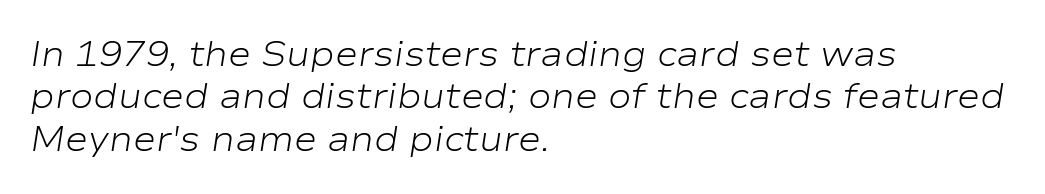
{"italic": "yes", "lean": "right", "slant_degrees": 9, "bold": "no", "weight": "light", "width": "wide", "stroke_contrast": "low", "x_height": "medium", "monospaced": "no", "underline": "no", "align": "left", "line_spacing_ratio": 1.21, "letter_spacing": "normal", "letter_spacing_em": 0.0, "glyph_px": 35}
